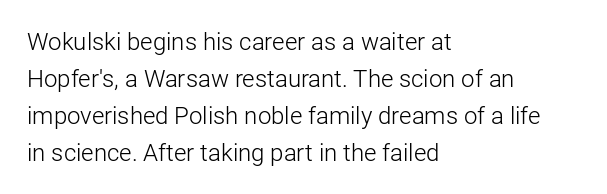
The image shows 24 px text type, upright; set left-aligned, normal line spacing (1.54x), normal letter spacing, not underlined.
